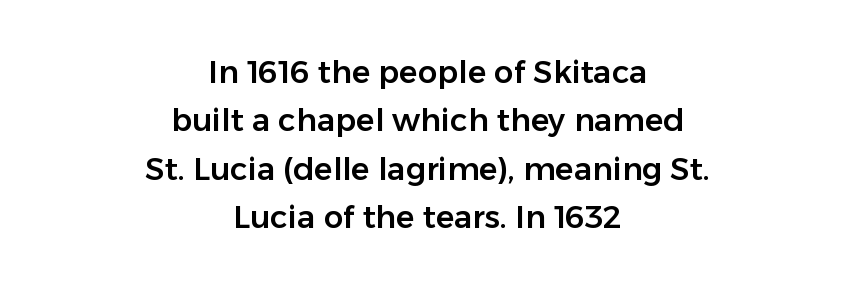
Casual observation: everything's sitting right in the middle. The space between consecutive lines is moderate. Standard letterfit; no display-style spreading of the glyphs. Looks like regular typesetting: each glyph gets only the width it needs. Check under the words: just untouched page.
